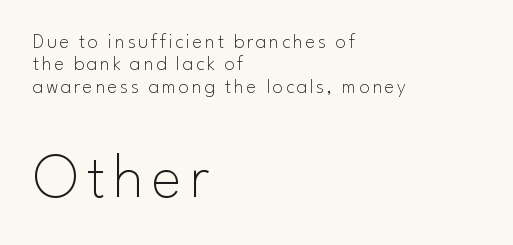
The image shows 64 px thin sans-serif type, upright; set left-aligned, tight line spacing (1.07x), not underlined; the second (bottom) block is 3.05x larger; low stroke contrast and a small x-height.
